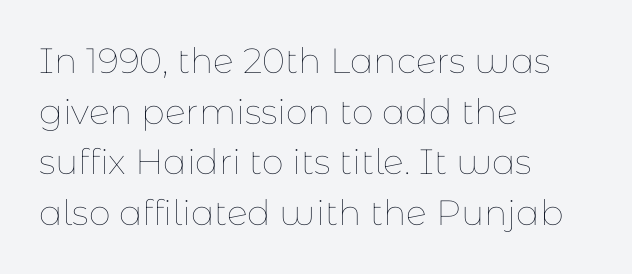
{"italic": "no", "bold": "no", "weight": "thin", "width": "normal", "stroke_contrast": "low", "x_height": "medium", "monospaced": "no", "underline": "no", "align": "left", "line_spacing": "normal", "line_spacing_ratio": 1.45, "letter_spacing": "normal", "letter_spacing_em": 0.0, "glyph_px": 35}
